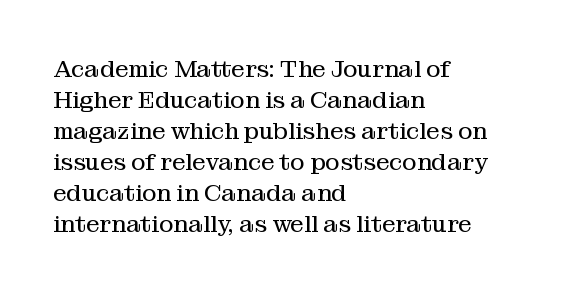
These lines keep a tight, regular rhythm from letter to letter. Notice how descenders clear the ascenders below comfortably — that's standard leading. These lines were composed using upright roman letters. One-word summary of the alignment: left. Nobody drew a line under any word here. The typesetting does not lean heavy: it is not bold.
